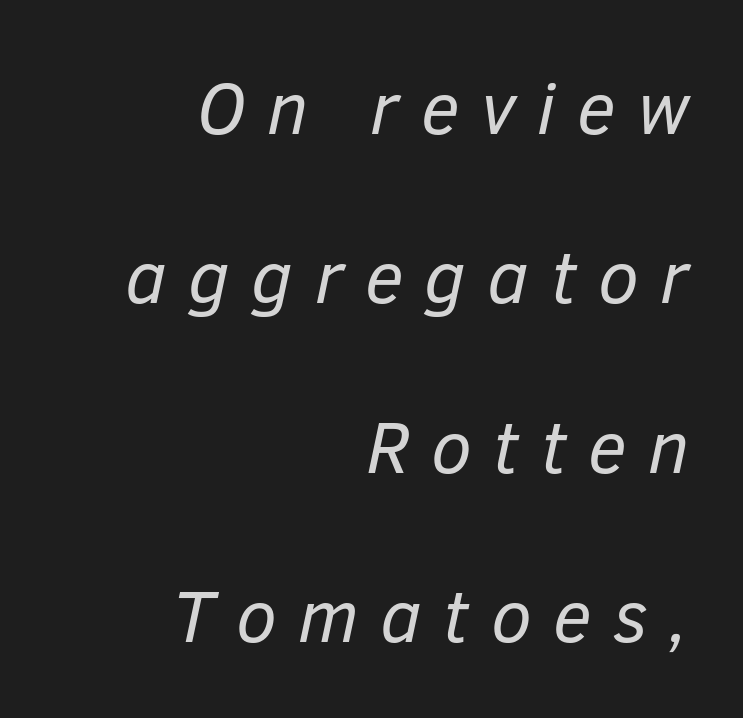
The specimen omits any rule beneath the text block's lines. Line spacing here is loose. The passage shown is not bold in any degree. The typesetter chose a ragged-left arrangement here.
